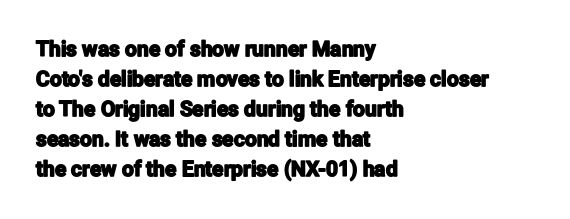
{"italic": "no", "underline": "no", "align": "left", "line_spacing": "normal", "line_spacing_ratio": 1.43, "letter_spacing": "normal", "letter_spacing_em": 0.0, "glyph_px": 21}
